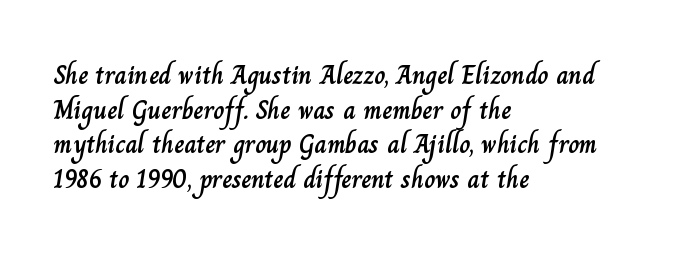
The image shows 27 px text type; set left-aligned, normal line spacing (1.28x), normal letter spacing, not underlined.
